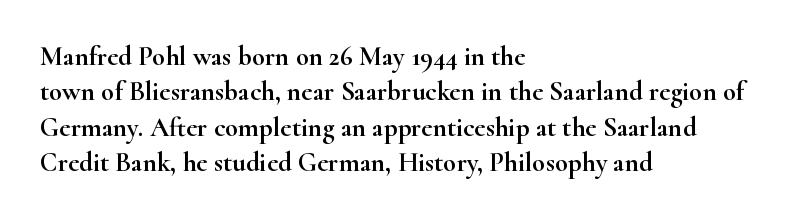
{"italic": "no", "underline": "no", "align": "left", "line_spacing": "normal", "line_spacing_ratio": 1.31, "letter_spacing": "normal", "letter_spacing_em": 0.0, "glyph_px": 27}
